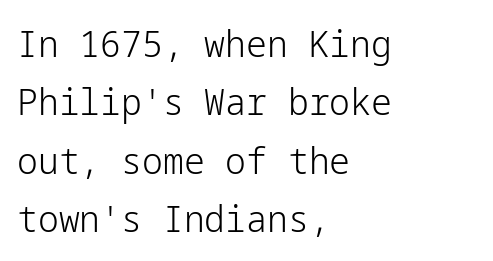
{"serif": "no", "italic": "no", "bold": "no", "weight": "light", "width": "normal", "stroke_contrast": "low", "x_height": "medium", "underline": "no", "align": "left", "line_spacing": "normal", "line_spacing_ratio": 1.58, "letter_spacing": "normal", "letter_spacing_em": 0.0, "glyph_px": 37}
